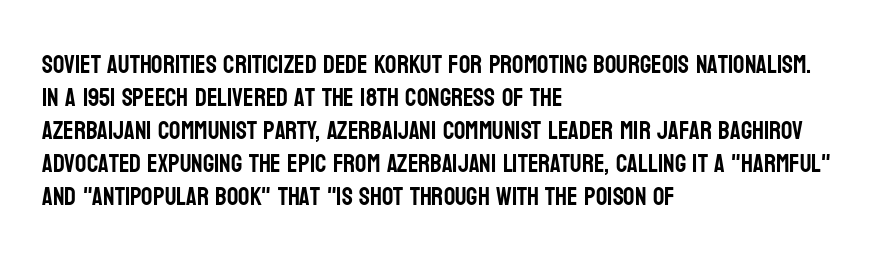
{"italic": "no", "underline": "no", "align": "left", "line_spacing": "normal", "line_spacing_ratio": 1.32, "letter_spacing": "normal", "letter_spacing_em": 0.0, "glyph_px": 25}
